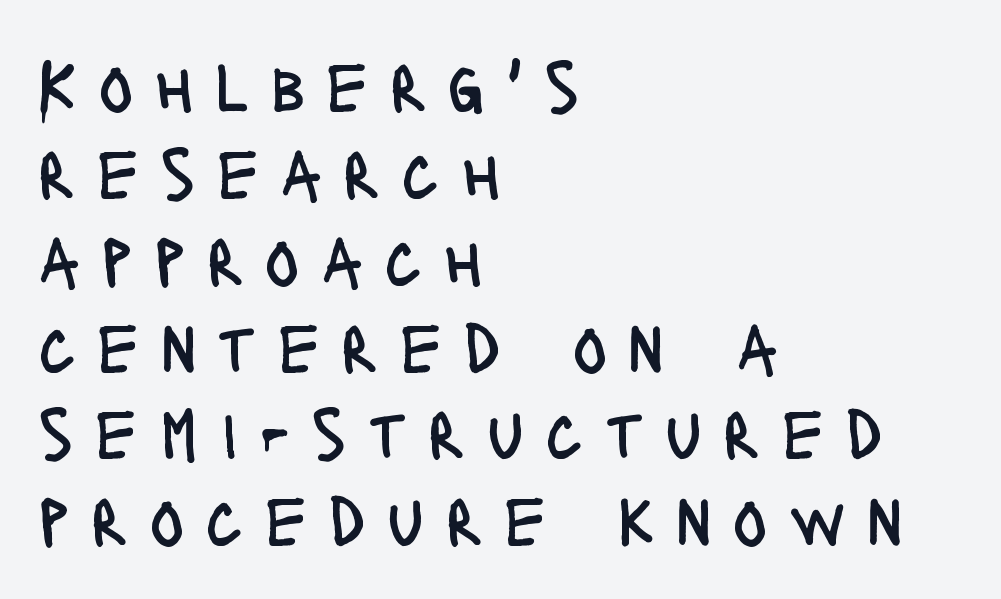
The space directly below the letters is spotless. This sample is left-justified, so line endings fall wherever the words run out. On a weight scale, this lands at 450 or below. The axis of the letterforms is exactly vertical. Observe the wide spacing: letters keep a clear distance from each other.
